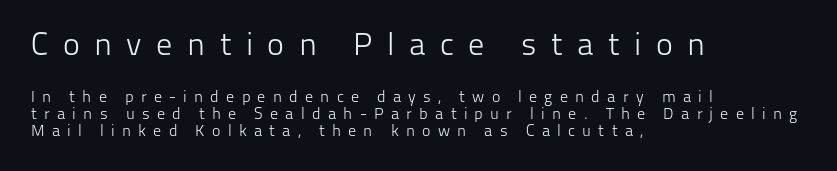
The letters advance in unequal steps, a hallmark of proportional type. What stands out about the letter spacing? Its width — letters are far apart. A sans-serif font was chosen for this passage. These glyphs show unthickened strokes, regular width or finer. Anything drawn beneath the words? Only blank space. This sample uses an upright cut, with every glyph sitting square on the baseline.
